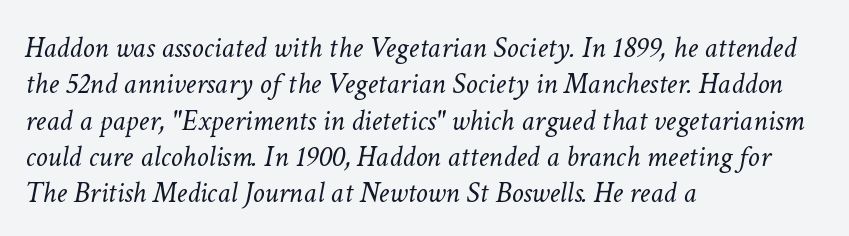
Q: Is the text bold? A: No.
Q: Is the text italic (slanted)? A: Yes, it leans right by about 11 degrees.
Q: Is the text underlined? A: No.
Q: How is the paragraph aligned? A: Left-aligned.
Q: Is the spacing between letters normal or unusually wide? A: Normal.
Q: Width (condensed, normal, or wide)? A: Normal.
Q: Stroke contrast? A: Low.
Q: x-height? A: Medium.
Q: Monospaced? A: No.
